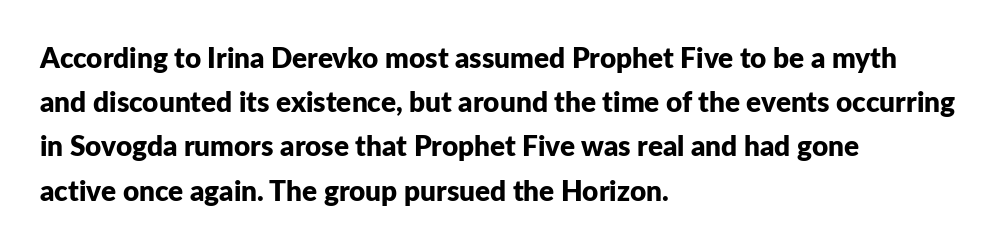
Q: Is the text bold? A: Yes.
Q: Is the text italic (slanted)? A: No, it is upright.
Q: Is the typeface a serif or a sans-serif typeface? A: Sans-serif.
Q: Is the text underlined? A: No.
Q: How is the paragraph aligned? A: Left-aligned.
Q: Is the spacing between letters normal or unusually wide? A: Normal.
Q: Is the spacing between lines tight, normal or loose? A: Normal.
Q: Width (condensed, normal, or wide)? A: Normal.
Q: Stroke contrast? A: Low.
Q: x-height? A: Medium.
Q: Monospaced? A: No.
